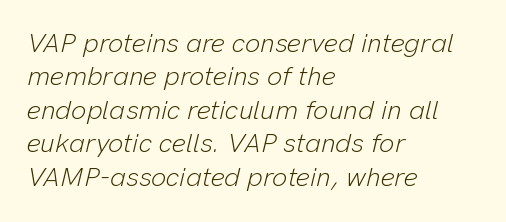
Q: Is the text bold? A: No.
Q: Is the text italic (slanted)? A: Yes, it leans right by about 13 degrees.
Q: Is the text underlined? A: No.
Q: How is the paragraph aligned? A: Left-aligned.
Q: Is the spacing between letters normal or unusually wide? A: Normal.
